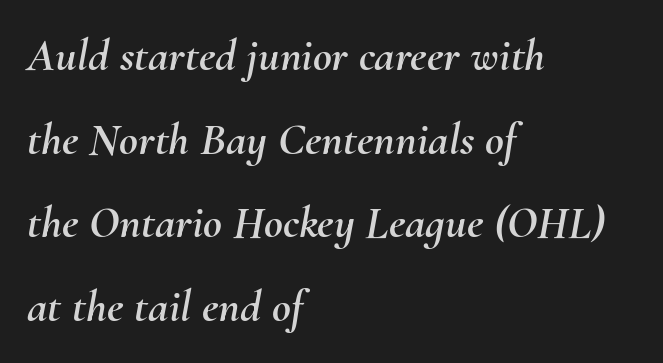
{"italic": "yes", "lean": "right", "slant_degrees": 10, "width": "normal", "stroke_contrast": "medium", "x_height": "small", "monospaced": "no", "underline": "no", "align": "left", "line_spacing_ratio": 1.82, "letter_spacing": "normal", "letter_spacing_em": 0.0, "glyph_px": 46}
